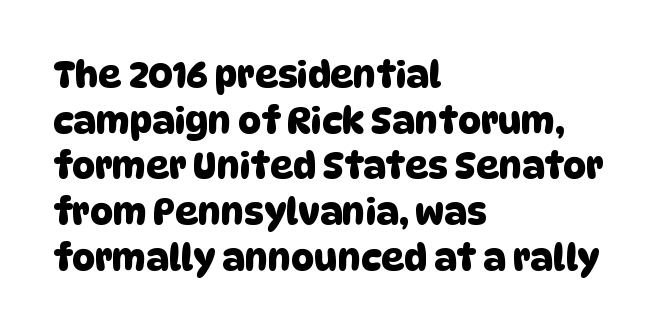
Q: Is the typeface a serif or a sans-serif typeface? A: Sans-serif.
Q: Is the text underlined? A: No.
Q: How is the paragraph aligned? A: Left-aligned.
Q: Is the spacing between letters normal or unusually wide? A: Normal.
Q: Is the spacing between lines tight, normal or loose? A: Normal.
Q: Width (condensed, normal, or wide)? A: Normal.
Q: Stroke contrast? A: Low.
Q: x-height? A: Large.
Q: Monospaced? A: No.
